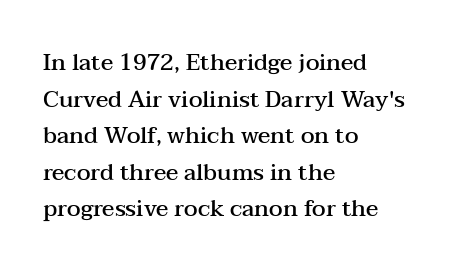
Q: Is the text bold? A: Semi-bold.
Q: Is the text italic (slanted)? A: No, it is upright.
Q: Is the text underlined? A: No.
Q: How is the paragraph aligned? A: Left-aligned.
Q: Is the spacing between letters normal or unusually wide? A: Normal.
Q: Is the spacing between lines tight, normal or loose? A: Normal.
